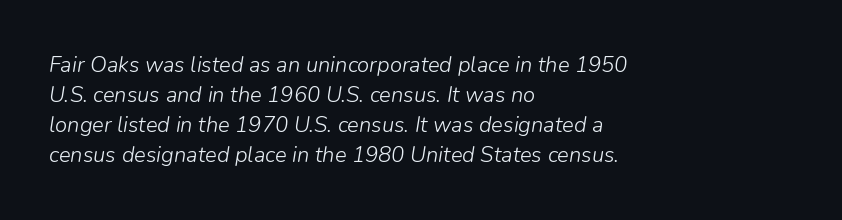
{"italic": "yes", "lean": "right", "slant_degrees": 9, "bold": "no", "underline": "no", "align": "left", "line_spacing": "normal", "line_spacing_ratio": 1.37, "letter_spacing": "normal", "letter_spacing_em": 0.0, "glyph_px": 22}
